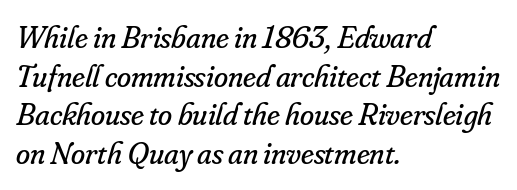
Q: Is the text bold? A: No.
Q: Is the text italic (slanted)? A: Yes, it leans right by about 16 degrees.
Q: Is the typeface a serif or a sans-serif typeface? A: Serif.
Q: Is the text underlined? A: No.
Q: How is the paragraph aligned? A: Left-aligned.
Q: Is the spacing between letters normal or unusually wide? A: Normal.
Q: Width (condensed, normal, or wide)? A: Normal.
Q: Stroke contrast? A: Low.
Q: x-height? A: Small.
Q: Monospaced? A: No.
